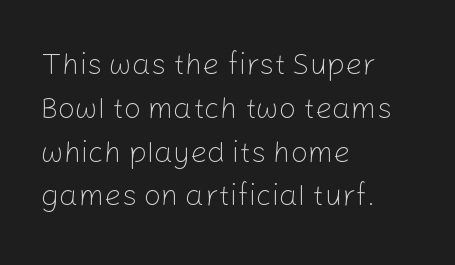
The image shows 30 px light sans-serif type, upright; set left-aligned, normal line spacing (1.46x), normal letter spacing, not underlined; low stroke contrast and a medium x-height.
